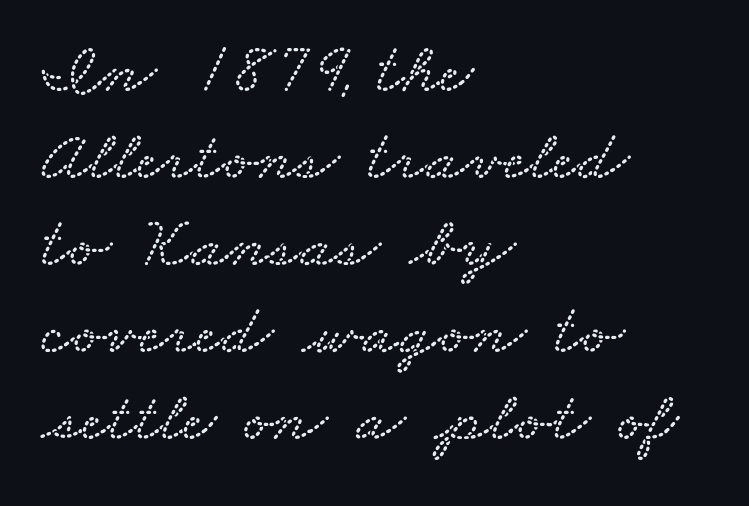
Q: Is the text underlined? A: No.
Q: How is the paragraph aligned? A: Left-aligned.
Q: Is the spacing between letters normal or unusually wide? A: Normal.
Q: Width (condensed, normal, or wide)? A: Wide.
Q: Stroke contrast? A: Low.
Q: x-height? A: Small.
Q: Monospaced? A: No.
